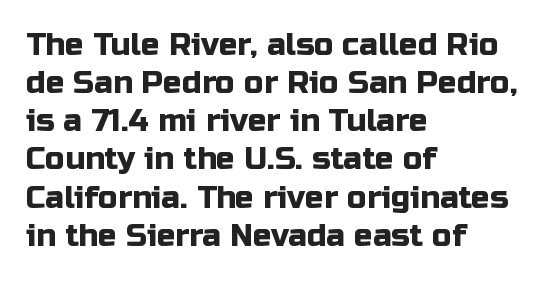
The image shows 31 px sans-serif type, upright; set left-aligned, line spacing 1.23x, normal letter spacing, not underlined; low stroke contrast and a medium x-height.
